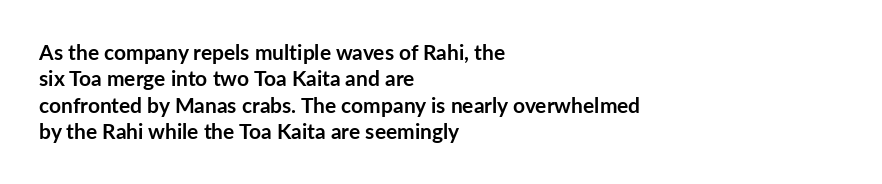
Q: Is the text bold? A: Yes.
Q: Is the text italic (slanted)? A: No, it is upright.
Q: Is the text underlined? A: No.
Q: How is the paragraph aligned? A: Left-aligned.
Q: Is the spacing between letters normal or unusually wide? A: Normal.
Q: Is the spacing between lines tight, normal or loose? A: Normal.
